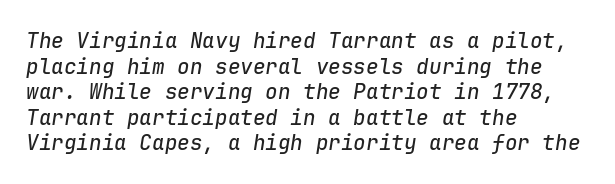
Q: Is the text italic (slanted)? A: Yes, it leans right by about 9 degrees.
Q: Is the text underlined? A: No.
Q: How is the paragraph aligned? A: Left-aligned.
Q: Is the spacing between letters normal or unusually wide? A: Normal.
